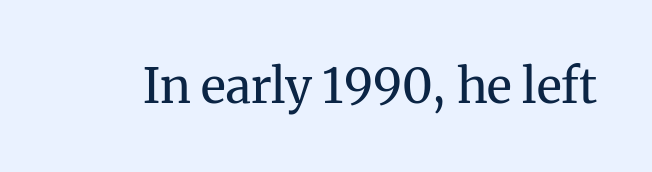
{"serif": "yes", "italic": "no", "bold": "no", "weight": "regular", "width": "normal", "stroke_contrast": "medium", "x_height": "medium", "monospaced": "no", "underline": "no", "letter_spacing": "normal", "letter_spacing_em": 0.0, "glyph_px": 48}
